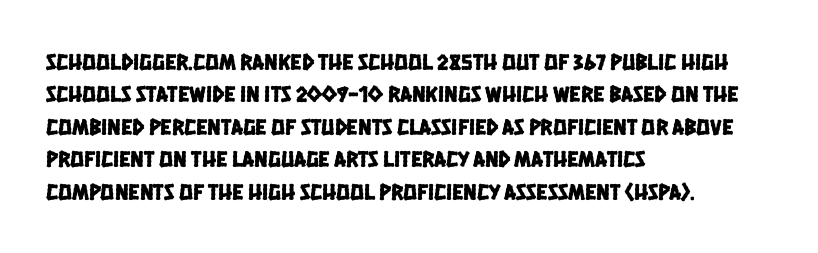
Q: Is the text underlined? A: No.
Q: How is the paragraph aligned? A: Left-aligned.
Q: Is the spacing between letters normal or unusually wide? A: Normal.
Q: Is the spacing between lines tight, normal or loose? A: Normal.
